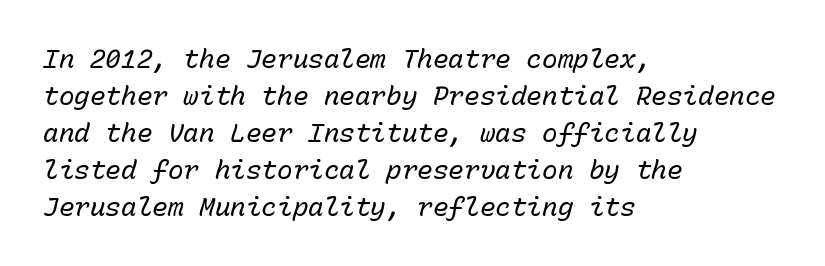
The strokes are not fattened; the text isn't bold. Observe the ordinary spacing: letters are neighbours, not strangers. A typesetter would mark this as italic. These lines sit exactly where default settings would place them. This sample is left-justified, so line endings fall wherever the words run out.
